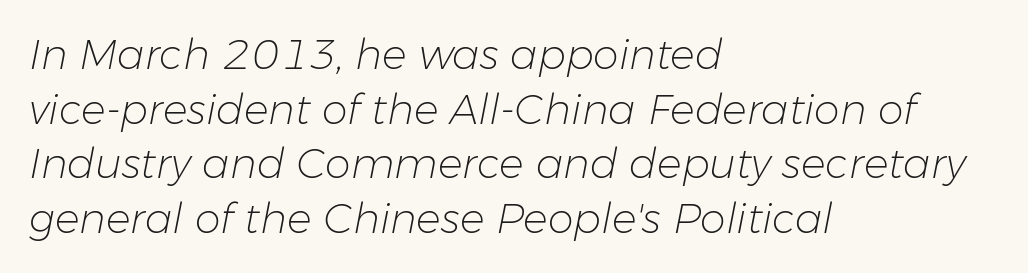
The image shows 41 px light type, italic (leaning right); set left-aligned, normal line spacing (1.33x), normal letter spacing, not underlined; low stroke contrast and a medium x-height.
